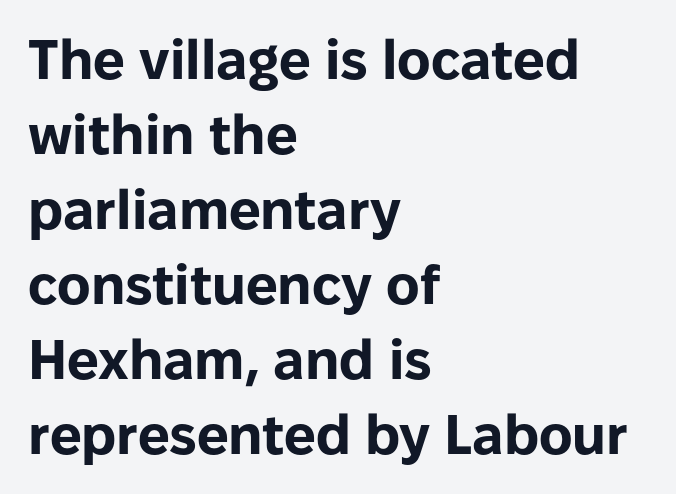
Q: Is the text bold? A: Yes.
Q: Is the text italic (slanted)? A: No, it is upright.
Q: Is the typeface a serif or a sans-serif typeface? A: Sans-serif.
Q: Is the text underlined? A: No.
Q: How is the paragraph aligned? A: Left-aligned.
Q: Is the spacing between letters normal or unusually wide? A: Normal.
Q: Is the spacing between lines tight, normal or loose? A: Normal.
Q: Width (condensed, normal, or wide)? A: Normal.
Q: Stroke contrast? A: Low.
Q: x-height? A: Medium.
Q: Monospaced? A: No.
